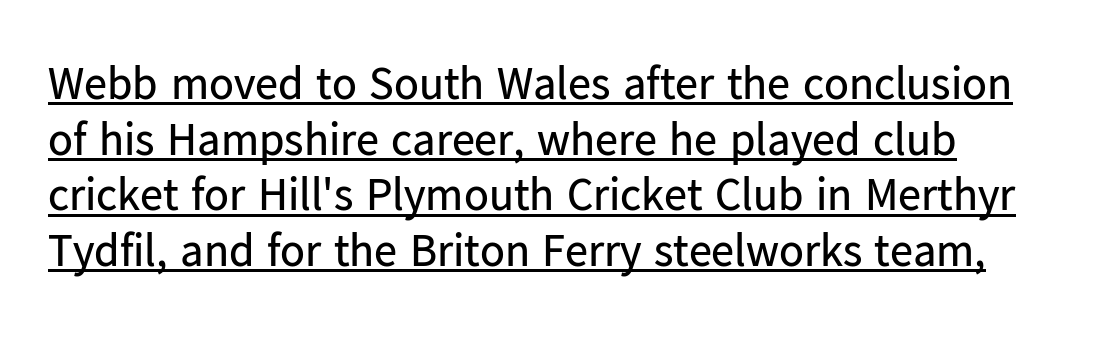
{"serif": "no", "italic": "no", "bold": "no", "weight": "regular", "width": "normal", "stroke_contrast": "low", "x_height": "medium", "monospaced": "no", "underline": "yes", "line_spacing_ratio": 1.21, "letter_spacing": "normal", "letter_spacing_em": 0.0, "glyph_px": 46}
